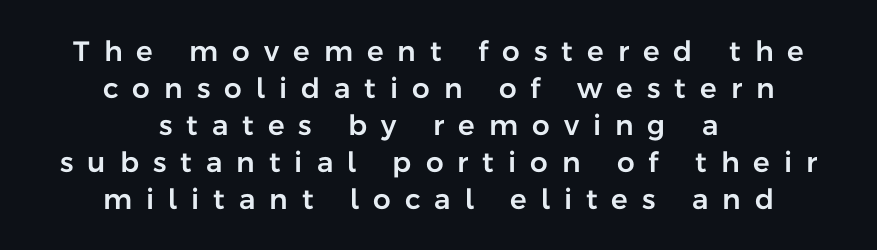
The image shows 28 px sans-serif type, upright; set centered, normal line spacing (1.32x), unusually wide letter spacing (+0.5 em), not underlined; low stroke contrast and a medium x-height.
